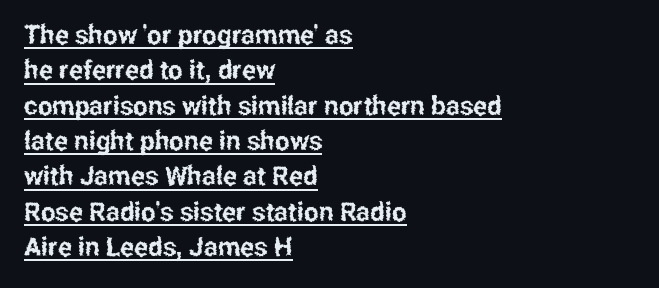
The image shows 26 px text type, upright; set left-aligned, normal line spacing (1.36x), normal letter spacing, underlined.
